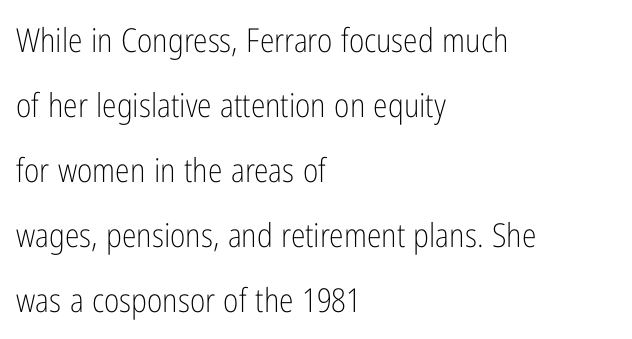
{"serif": "no", "italic": "no", "bold": "no", "weight": "light", "width": "condensed", "stroke_contrast": "low", "x_height": "medium", "monospaced": "no", "underline": "no", "align": "left", "line_spacing": "loose", "line_spacing_ratio": 1.97, "letter_spacing": "normal", "letter_spacing_em": 0.0, "glyph_px": 33}
